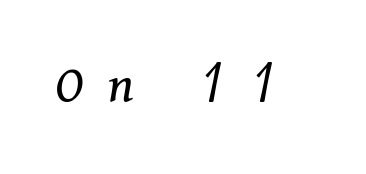
Q: Is the text bold? A: No.
Q: Is the text italic (slanted)? A: Yes, it leans right by about 11 degrees.
Q: Is the typeface a serif or a sans-serif typeface? A: Serif.
Q: Is the text underlined? A: No.
Q: Is the spacing between letters normal or unusually wide? A: Unusually wide.
Q: Width (condensed, normal, or wide)? A: Normal.
Q: Stroke contrast? A: Medium.
Q: x-height? A: Medium.
Q: Monospaced? A: No.
